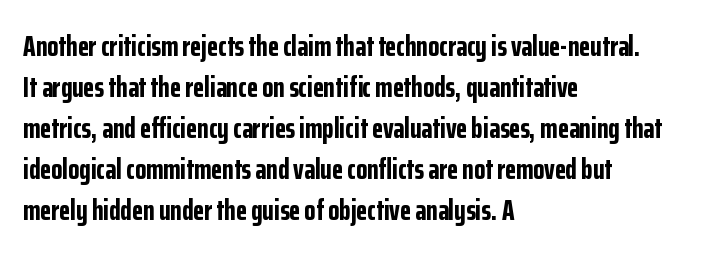
Q: Is the text bold? A: Yes.
Q: Is the text italic (slanted)? A: No, it is upright.
Q: Is the typeface a serif or a sans-serif typeface? A: Sans-serif.
Q: Is the text underlined? A: No.
Q: How is the paragraph aligned? A: Left-aligned.
Q: Is the spacing between letters normal or unusually wide? A: Normal.
Q: Is the spacing between lines tight, normal or loose? A: Normal.
Q: Width (condensed, normal, or wide)? A: Condensed.
Q: Stroke contrast? A: Low.
Q: x-height? A: Medium.
Q: Monospaced? A: No.
